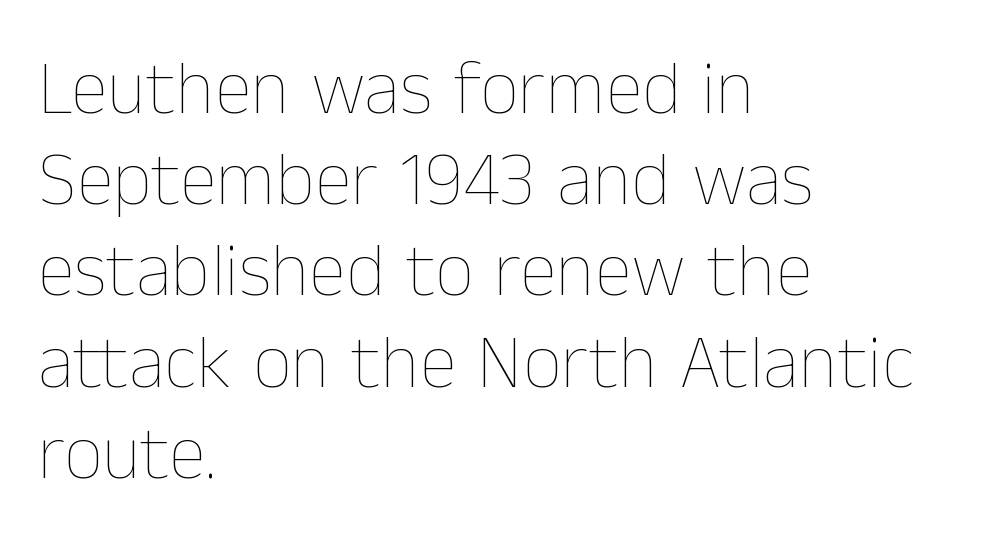
The image shows 76 px thin type, upright; set left-aligned, line spacing 1.2x, normal letter spacing, not underlined; low stroke contrast and a medium x-height.
